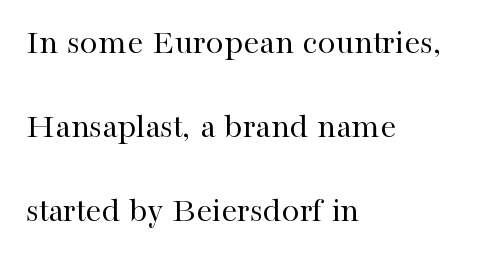
The image shows 36 px regular-weight serif type, upright; set left-aligned, loose line spacing (2.33x), normal letter spacing, not underlined; high stroke contrast and a medium x-height.
